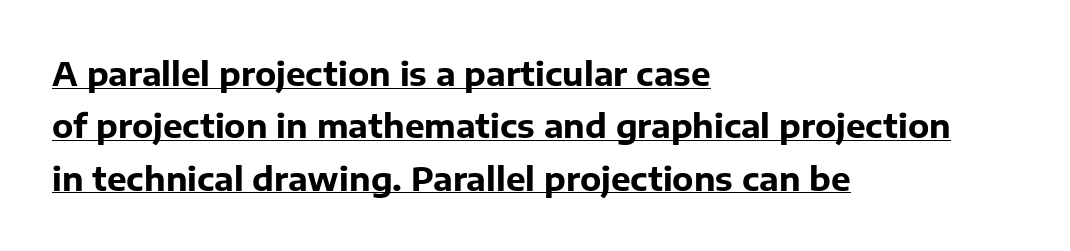
Q: Is the text bold? A: Yes.
Q: Is the text italic (slanted)? A: No, it is upright.
Q: Is the typeface a serif or a sans-serif typeface? A: Sans-serif.
Q: Is the text underlined? A: Yes.
Q: How is the paragraph aligned? A: Left-aligned.
Q: Is the spacing between letters normal or unusually wide? A: Normal.
Q: Is the spacing between lines tight, normal or loose? A: Normal.
Q: Width (condensed, normal, or wide)? A: Normal.
Q: Stroke contrast? A: Low.
Q: x-height? A: Medium.
Q: Monospaced? A: No.
